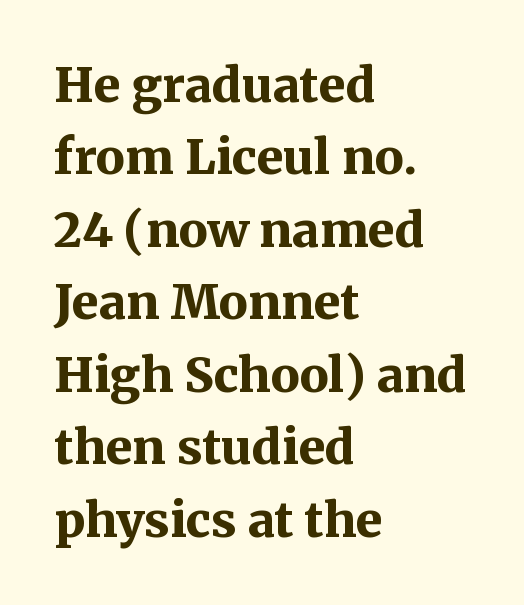
{"serif": "yes", "italic": "no", "bold": "yes", "weight": "bold", "width": "normal", "stroke_contrast": "medium", "x_height": "medium", "monospaced": "no", "underline": "no", "align": "left", "line_spacing": "normal", "line_spacing_ratio": 1.51, "letter_spacing": "normal", "letter_spacing_em": 0.0, "glyph_px": 48}
